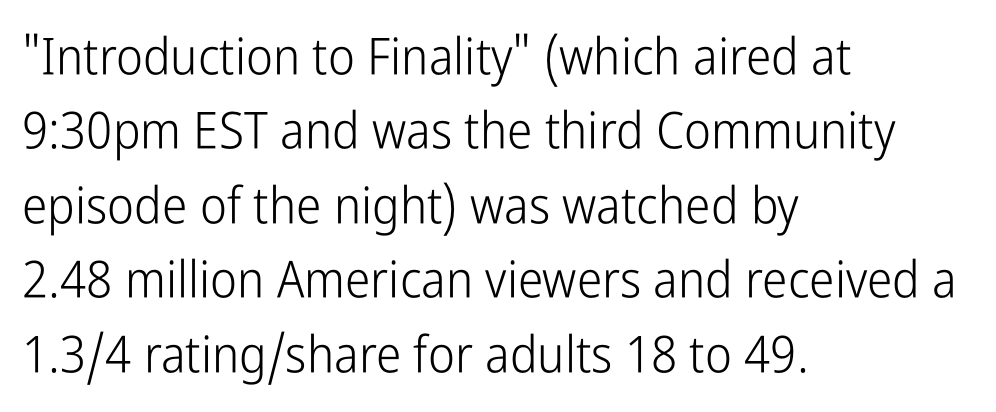
The image shows 51 px light, condensed sans-serif type, upright; set left-aligned, normal line spacing (1.46x), normal letter spacing, not underlined; low stroke contrast and a medium x-height.
